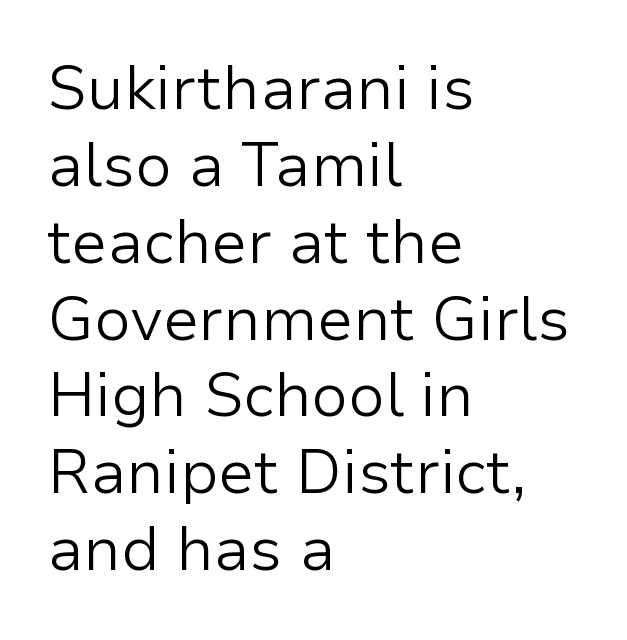
The image shows 61 px light sans-serif type, upright; set left-aligned, normal line spacing (1.26x), normal letter spacing, not underlined; low stroke contrast and a medium x-height.
